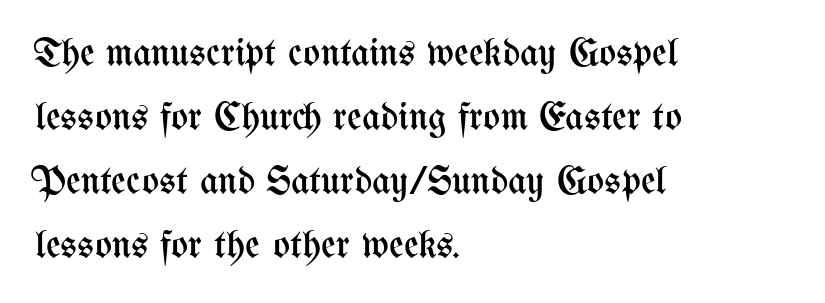
Q: Is the text bold? A: No.
Q: Is the text italic (slanted)? A: No, it is upright.
Q: Is the text underlined? A: No.
Q: How is the paragraph aligned? A: Left-aligned.
Q: Is the spacing between letters normal or unusually wide? A: Normal.
Q: Is the spacing between lines tight, normal or loose? A: Normal.
Q: Width (condensed, normal, or wide)? A: Condensed.
Q: Stroke contrast? A: Medium.
Q: x-height? A: Medium.
Q: Monospaced? A: No.
